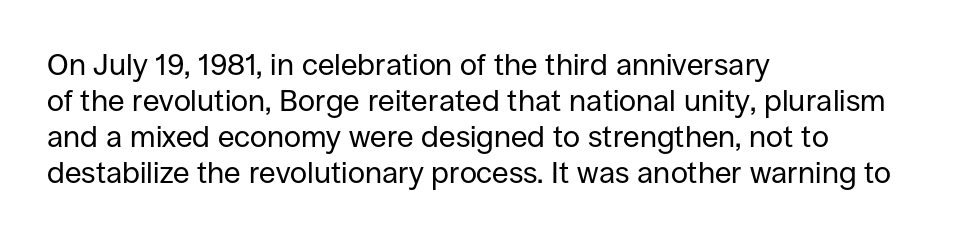
Weight: regular or lighter. These lines are rendered in a variable-pitch font. The ragged edge is on the right, which tells us the setting is flush left. These lines are composed in type without serifs.
